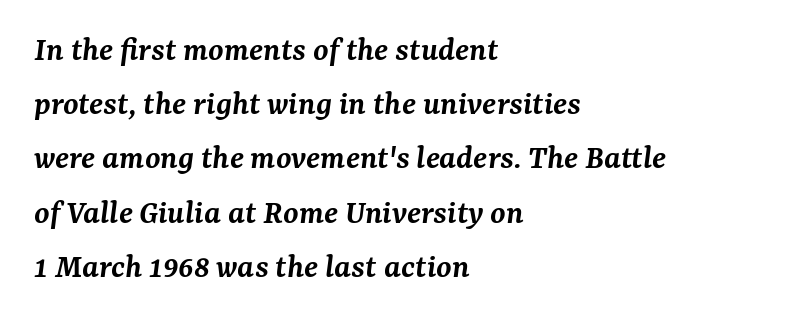
The image shows 35 px semibold serif type, italic (leaning right); set left-aligned, normal line spacing (1.55x), normal letter spacing, not underlined; medium stroke contrast and a medium x-height.
